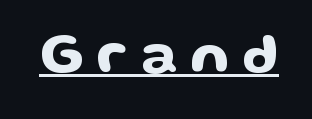
Q: Is the text italic (slanted)? A: No, it is upright.
Q: Is the typeface a serif or a sans-serif typeface? A: Sans-serif.
Q: Is the text underlined? A: Yes.
Q: Is the spacing between letters normal or unusually wide? A: Unusually wide.
Q: Width (condensed, normal, or wide)? A: Wide.
Q: Stroke contrast? A: Low.
Q: x-height? A: Medium.
Q: Monospaced? A: No.
